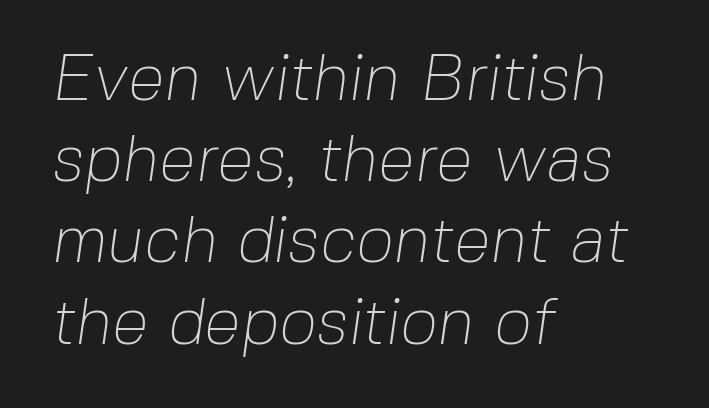
Proportional: the letters do not fall into vertical columns. Stroke thickness stays within the range of a standard reading face or lighter. Plain, unruled lines of type. Letter spacing: default. The passage is arranged the way most books set body copy — flush left.
